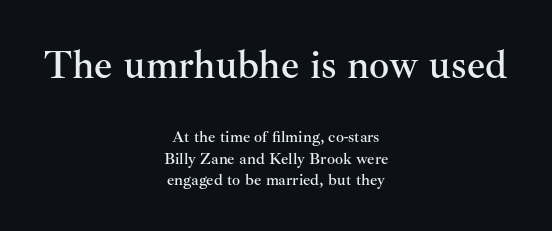
Q: Is the text italic (slanted)? A: No, it is upright.
Q: Is the typeface a serif or a sans-serif typeface? A: Serif.
Q: Is the text underlined? A: No.
Q: How is the paragraph aligned? A: Centered.
Q: Is the spacing between letters normal or unusually wide? A: Normal.
Q: Is the spacing between lines tight, normal or loose? A: Normal.
Q: Which block of text is set in a larger size, the first (top) or the second (bottom)? A: The first (top) one.
Q: Width (condensed, normal, or wide)? A: Normal.
Q: Stroke contrast? A: Medium.
Q: x-height? A: Small.
Q: Monospaced? A: No.
